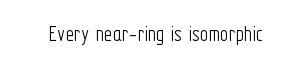
The type is set solid horizontally, with unmodified tracking. Words float on clear page, feet unadorned. A quiet, ordinary-to-light weight characterises the typeface. The type sits square on the baseline with zero lean.
